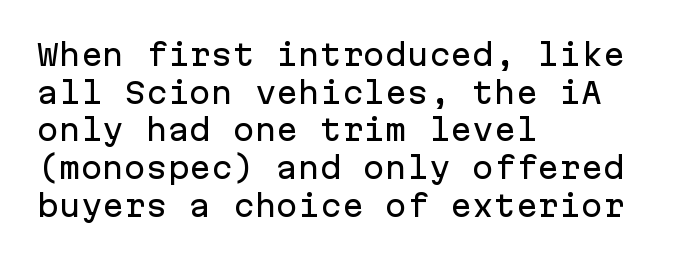
Q: Is the text italic (slanted)? A: No, it is upright.
Q: Is the typeface a serif or a sans-serif typeface? A: Sans-serif.
Q: Is the text underlined? A: No.
Q: How is the paragraph aligned? A: Left-aligned.
Q: Is the spacing between letters normal or unusually wide? A: Normal.
Q: Is the spacing between lines tight, normal or loose? A: Normal.
Q: Width (condensed, normal, or wide)? A: Normal.
Q: Stroke contrast? A: Low.
Q: x-height? A: Medium.
Q: Monospaced? A: Yes.
